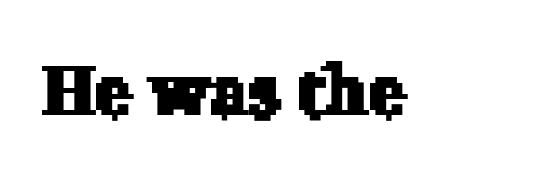
The image shows 70 px serif type; set normal letter spacing, not underlined; low stroke contrast and a medium x-height.
